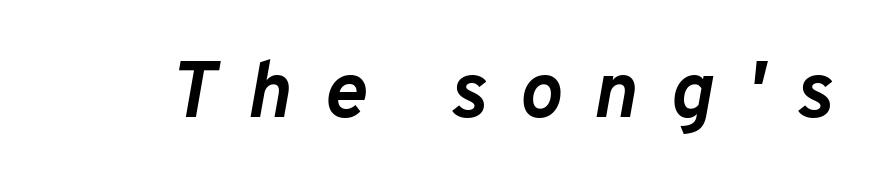
{"italic": "yes", "lean": "right", "slant_degrees": 10, "bold": "yes", "weight": "semibold", "width": "normal", "stroke_contrast": "low", "x_height": "medium", "monospaced": "no", "underline": "no", "letter_spacing": "wide", "letter_spacing_em": 0.4, "glyph_px": 80}
